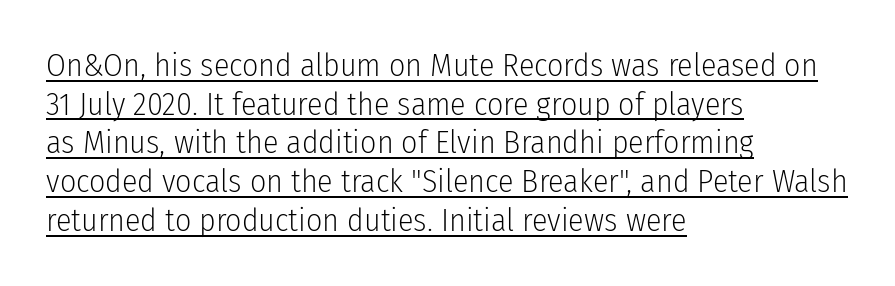
The designer went with a sans here, leaving each stem footless. The ragged edge is on the right, which tells us the setting is flush left. The passage shown is typed in a proportional face where columns would drift. Students, note that the glyphs here touch the page at normal intervals.
